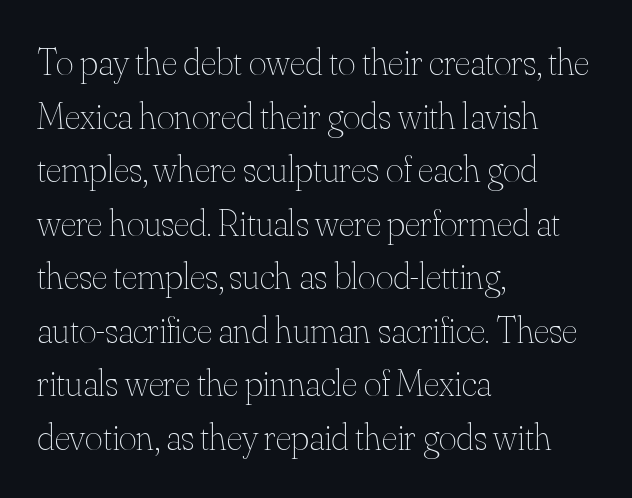
The image shows 38 px thin type, upright; set left-aligned, normal line spacing (1.41x), normal letter spacing, not underlined; medium stroke contrast and a small x-height.
